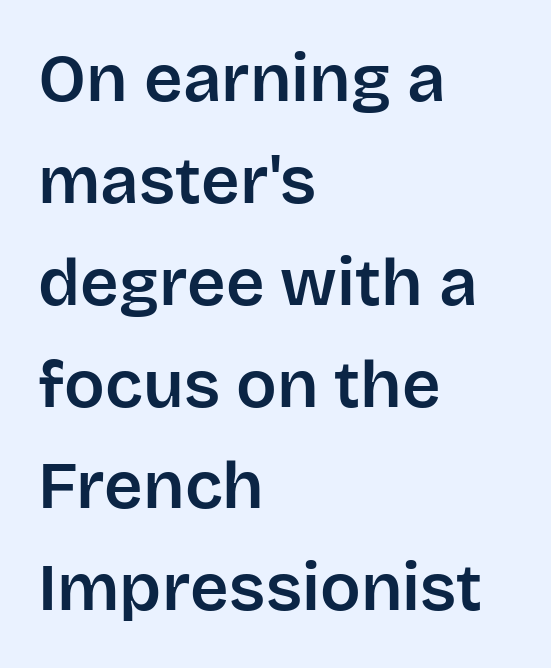
{"serif": "no", "italic": "no", "width": "normal", "stroke_contrast": "low", "x_height": "large", "monospaced": "no", "underline": "no", "align": "left", "line_spacing": "normal", "line_spacing_ratio": 1.52, "letter_spacing": "normal", "letter_spacing_em": 0.0, "glyph_px": 67}
